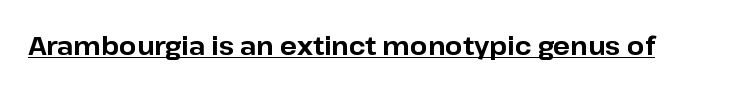
Q: Is the text bold? A: Yes.
Q: Is the text italic (slanted)? A: No, it is upright.
Q: Is the text underlined? A: Yes.
Q: Is the spacing between letters normal or unusually wide? A: Normal.
